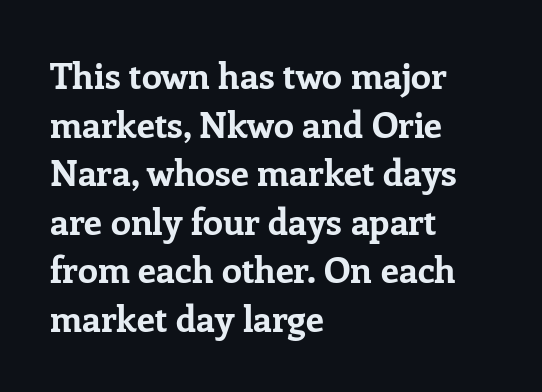
{"serif": "yes", "italic": "no", "bold": "yes", "weight": "bold", "width": "normal", "stroke_contrast": "low", "x_height": "medium", "monospaced": "no", "underline": "no", "align": "left", "line_spacing": "normal", "line_spacing_ratio": 1.35, "letter_spacing": "normal", "letter_spacing_em": 0.0, "glyph_px": 36}
